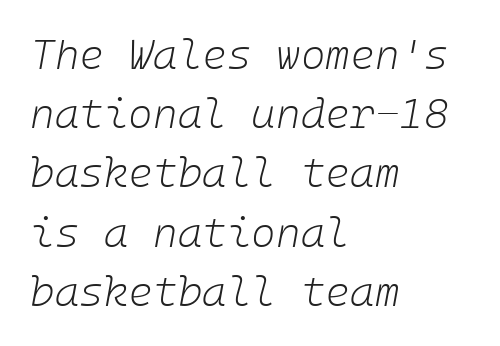
Q: Is the text bold? A: No.
Q: Is the text italic (slanted)? A: Yes, it leans right by about 10 degrees.
Q: Is the text underlined? A: No.
Q: How is the paragraph aligned? A: Left-aligned.
Q: Is the spacing between letters normal or unusually wide? A: Normal.
Q: Is the spacing between lines tight, normal or loose? A: Normal.
Q: Width (condensed, normal, or wide)? A: Normal.
Q: Stroke contrast? A: Low.
Q: x-height? A: Medium.
